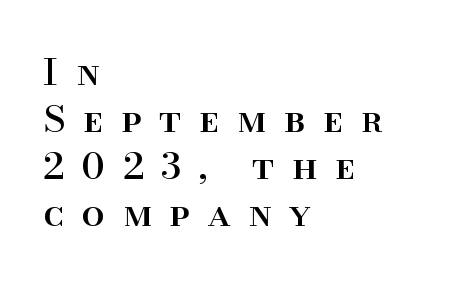
The image shows 37 px serif type, upright; set left-aligned, normal line spacing (1.27x), unusually wide letter spacing (+0.48 em), not underlined; high stroke contrast and a small x-height.
